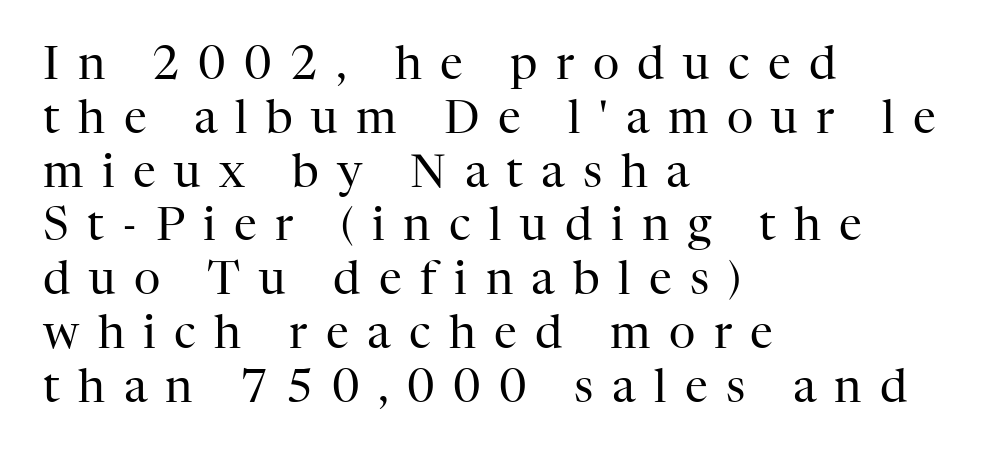
Decoration check: the copy has no underline. Observe the wide spacing: letters keep a clear distance from each other. Every character sits straight up, as roman type does. The setting favours the left margin, as ordinary paragraphs usually do. Stems here are at most as thick as an everyday book face.
